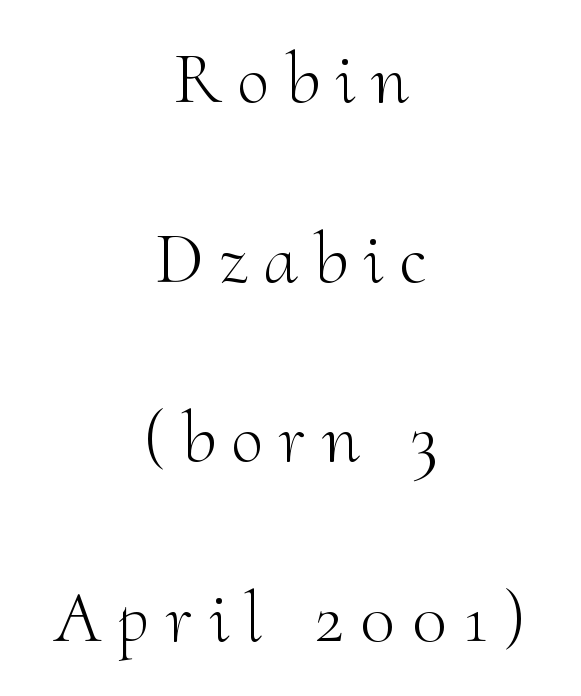
{"serif": "yes", "italic": "no", "bold": "no", "weight": "light", "width": "normal", "stroke_contrast": "medium", "x_height": "small", "monospaced": "no", "underline": "no", "align": "center", "line_spacing": "loose", "line_spacing_ratio": 2.46, "letter_spacing": "wide", "letter_spacing_em": 0.23, "glyph_px": 73}
